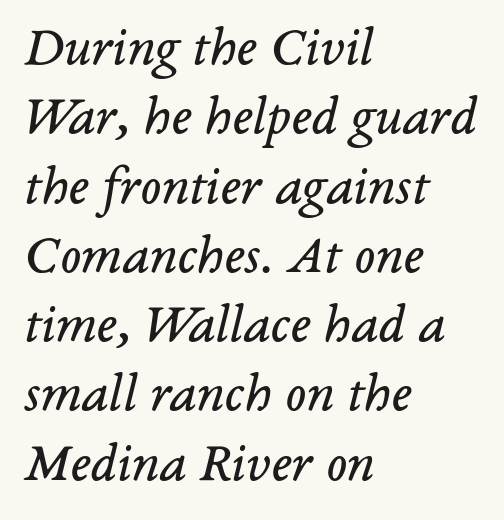
Is the block centered? No — it sits flush against the left margin. The passage shown is typed in a proportional face where columns would drift. Classification — serif. In terms of letterspacing, this is plain default setting. Underlining? Definitely not there. The strokes carry an ordinary text weight at most.
